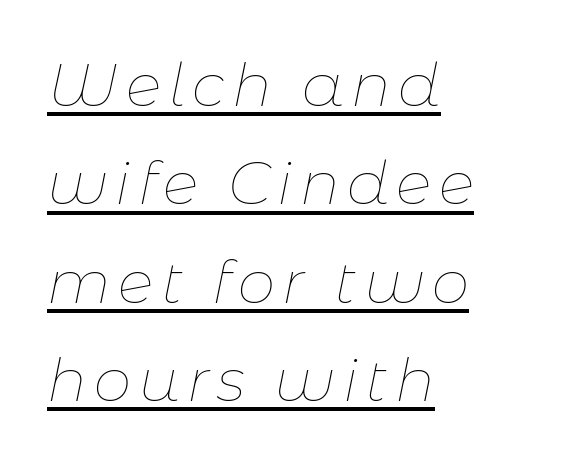
{"italic": "yes", "lean": "right", "slant_degrees": 11, "bold": "no", "weight": "thin", "width": "normal", "stroke_contrast": "low", "x_height": "medium", "monospaced": "no", "underline": "yes", "align": "left", "line_spacing": "normal", "line_spacing_ratio": 1.64, "glyph_px": 60}
